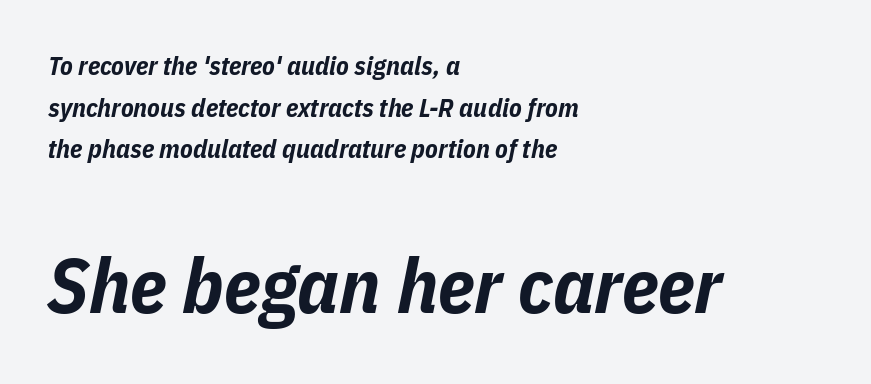
{"italic": "yes", "lean": "right", "slant_degrees": 11, "bold": "yes", "weight": "bold", "width": "condensed", "stroke_contrast": "low", "x_height": "medium", "monospaced": "no", "underline": "no", "align": "left", "line_spacing": "normal", "line_spacing_ratio": 1.6, "letter_spacing": "normal", "letter_spacing_em": 0.0, "larger_block": "second", "size_ratio": 2.96, "glyph_px": 77}
